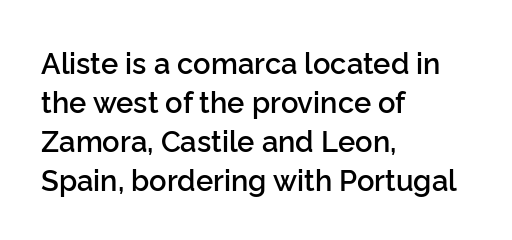
Q: Is the text bold? A: Semi-bold.
Q: Is the text italic (slanted)? A: No, it is upright.
Q: Is the typeface a serif or a sans-serif typeface? A: Sans-serif.
Q: Is the text underlined? A: No.
Q: How is the paragraph aligned? A: Left-aligned.
Q: Is the spacing between letters normal or unusually wide? A: Normal.
Q: Is the spacing between lines tight, normal or loose? A: Normal.
Q: Width (condensed, normal, or wide)? A: Normal.
Q: Stroke contrast? A: Low.
Q: x-height? A: Medium.
Q: Monospaced? A: No.
